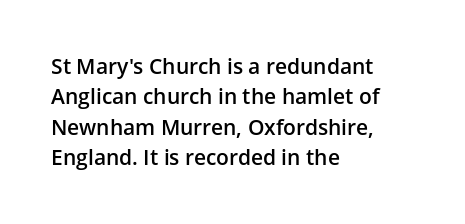
Q: Is the text bold? A: Semi-bold.
Q: Is the text italic (slanted)? A: No, it is upright.
Q: Is the text underlined? A: No.
Q: How is the paragraph aligned? A: Left-aligned.
Q: Is the spacing between letters normal or unusually wide? A: Normal.
Q: Is the spacing between lines tight, normal or loose? A: Normal.
